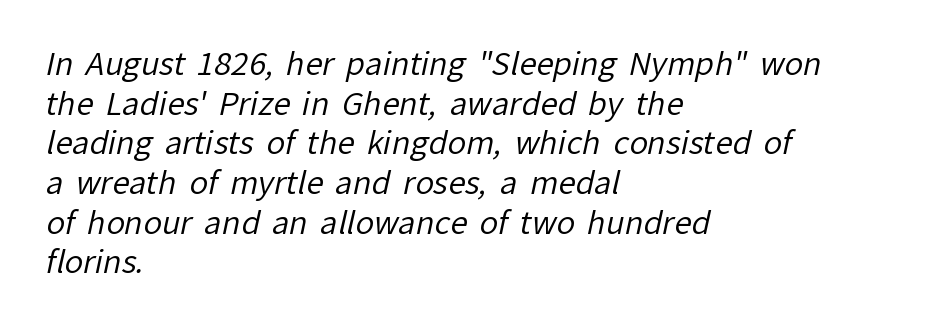
{"serif": "no", "bold": "no", "weight": "regular", "width": "normal", "stroke_contrast": "low", "x_height": "medium", "monospaced": "no", "underline": "no", "align": "left", "line_spacing": "normal", "line_spacing_ratio": 1.28, "letter_spacing": "normal", "letter_spacing_em": 0.0, "glyph_px": 31}
